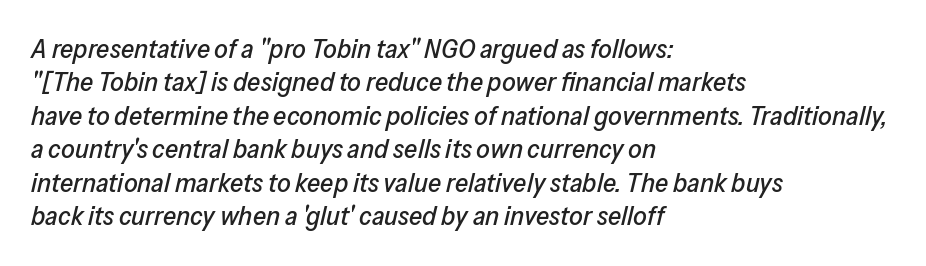
The image shows 27 px text type, italic (leaning right); set left-aligned, line spacing 1.24x, normal letter spacing, not underlined.
